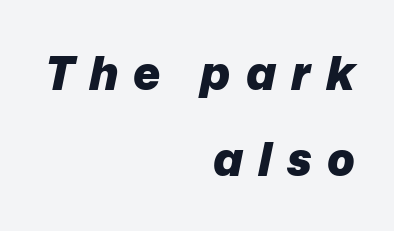
The image shows 46 px heavy type, italic (leaning right); set right-aligned, line spacing 1.87x, unusually wide letter spacing (+0.33 em), not underlined; low stroke contrast and a medium x-height.
